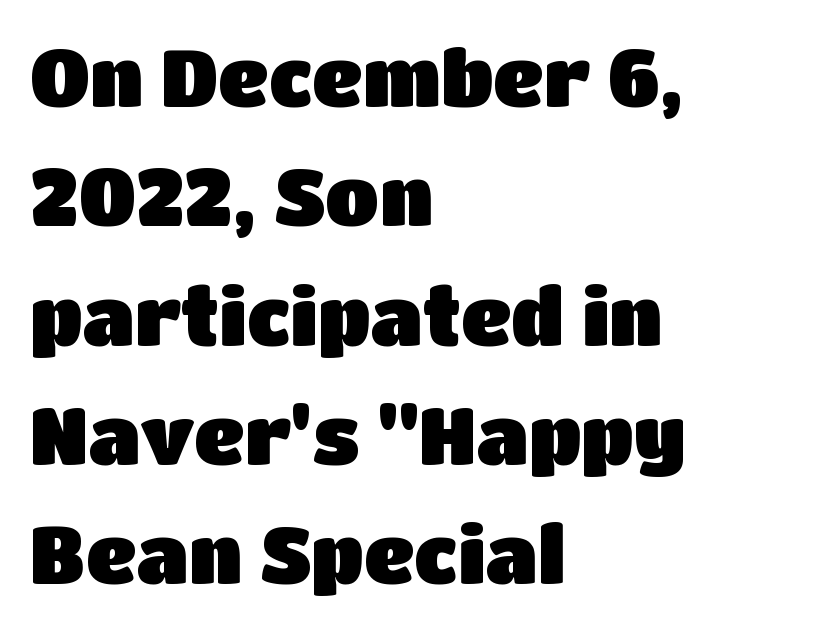
The text was rendered using a sans face with plain stroke endings. These lines stack with their left ends in a neat column. The specimen omits any rule beneath the text block's lines. The rendering uses natural spacing where letterforms have individual widths.
